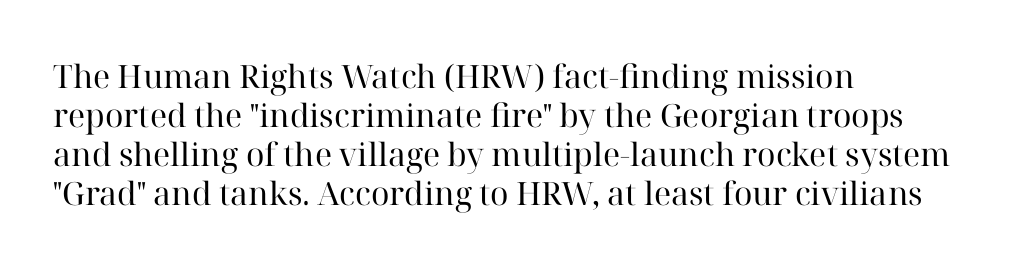
{"serif": "yes", "italic": "no", "bold": "no", "weight": "regular", "width": "normal", "stroke_contrast": "high", "x_height": "medium", "monospaced": "no", "underline": "no", "align": "left", "line_spacing_ratio": 1.22, "letter_spacing": "normal", "letter_spacing_em": 0.0, "glyph_px": 32}
